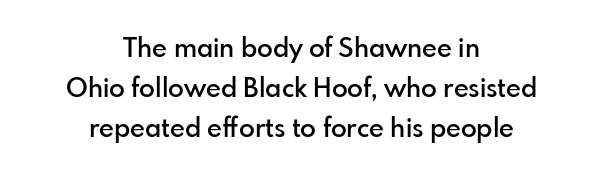
The image shows 26 px text type, upright; set centered, normal line spacing (1.53x), normal letter spacing, not underlined.
